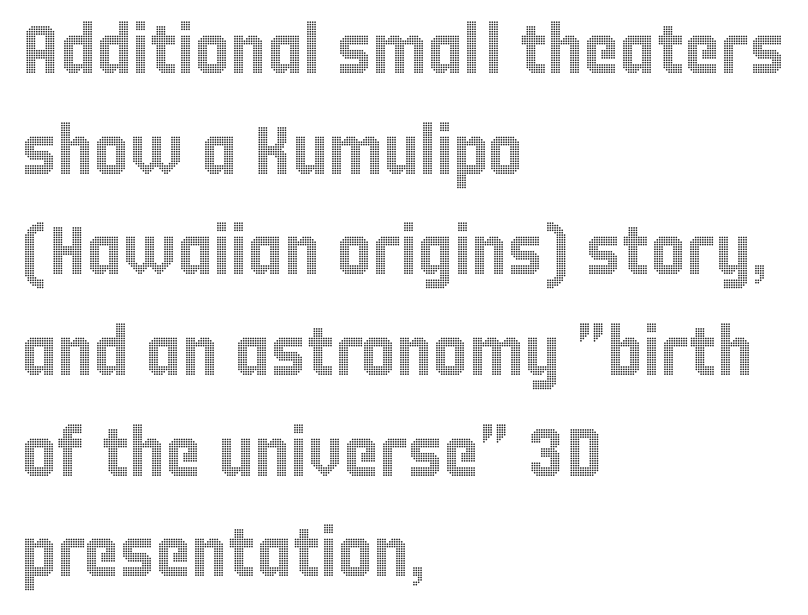
Vertically, the passage feels balanced, rows spaced as you'd expect. When letters stand straight like this, we call the style roman or upright. A bare baseline throughout the passage. No extra tracking has been applied to these lines. Line starts are locked; line ends wander. Looks like regular typesetting: each glyph gets only the width it needs.
